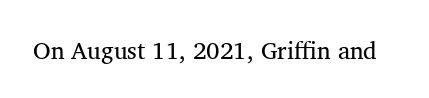
{"italic": "no", "bold": "no", "underline": "no", "letter_spacing": "normal", "letter_spacing_em": 0.0, "glyph_px": 24}
